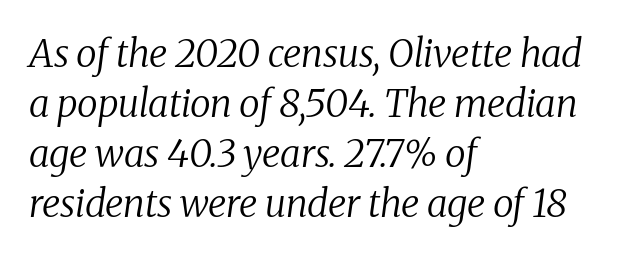
Italic? Definitely — the glyphs are oblique. The specimen omits any rule beneath the text block's lines. Honestly, the letter spacing is just normal — you wouldn't notice it. The rows are spaced the way most documents space them.
